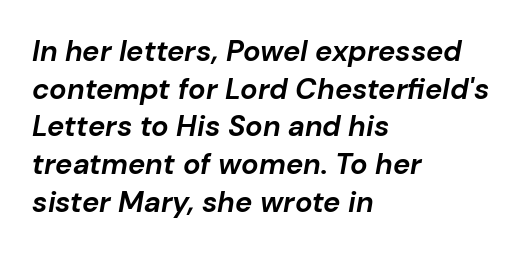
The strip under each line holds only bare page. Every row of glyphs begins at an identical x-position on the left. The rendering uses natural spacing where letterforms have individual widths. Each new line begins a customary step beneath the previous one. How are the letters spaced? Ordinarily, with no added tracking.
